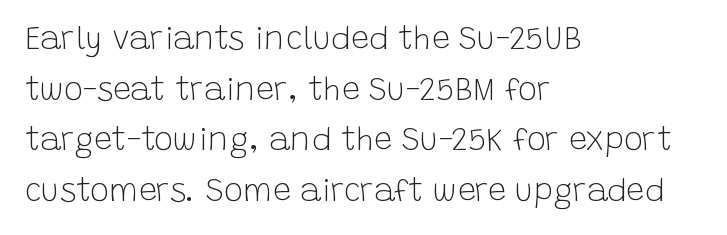
{"serif": "no", "italic": "no", "bold": "no", "weight": "light", "width": "normal", "stroke_contrast": "low", "x_height": "large", "monospaced": "no", "underline": "no", "align": "left", "line_spacing": "normal", "line_spacing_ratio": 1.58, "letter_spacing": "normal", "letter_spacing_em": 0.0, "glyph_px": 32}
